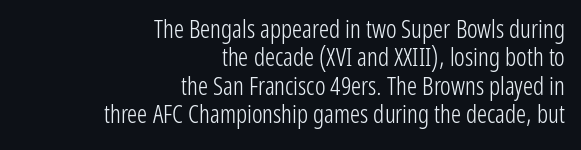
{"italic": "no", "bold": "no", "underline": "no", "align": "right", "line_spacing": "tight", "line_spacing_ratio": 1.14, "letter_spacing": "normal", "letter_spacing_em": 0.0, "glyph_px": 25}
